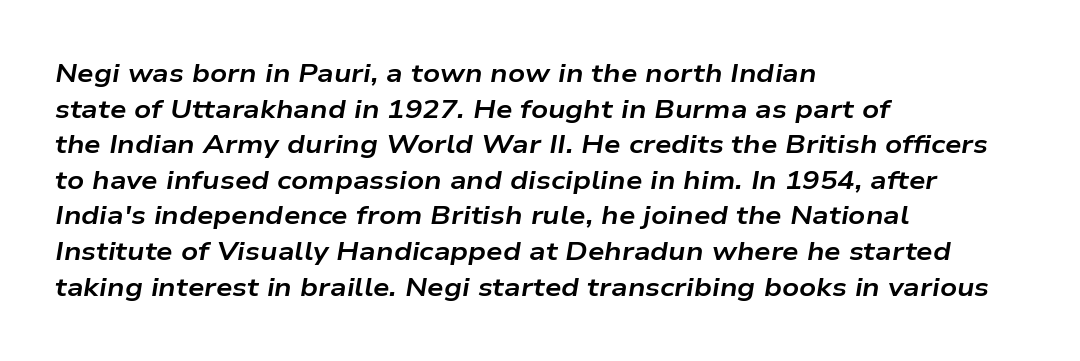
Q: Is the text bold? A: Yes.
Q: Is the text italic (slanted)? A: Yes, it leans right by about 9 degrees.
Q: Is the text underlined? A: No.
Q: How is the paragraph aligned? A: Left-aligned.
Q: Is the spacing between letters normal or unusually wide? A: Normal.
Q: Is the spacing between lines tight, normal or loose? A: Normal.
